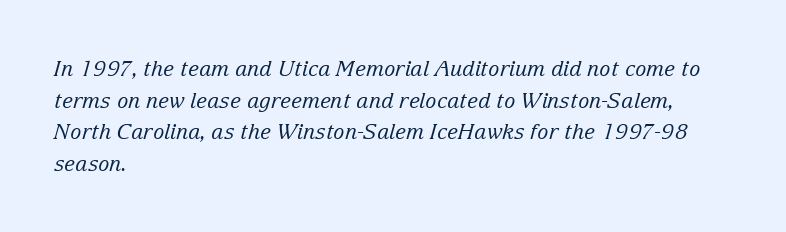
{"italic": "yes", "lean": "right", "slant_degrees": 15, "bold": "no", "underline": "no", "align": "left", "line_spacing": "normal", "line_spacing_ratio": 1.51, "letter_spacing": "normal", "letter_spacing_em": 0.0, "glyph_px": 21}
